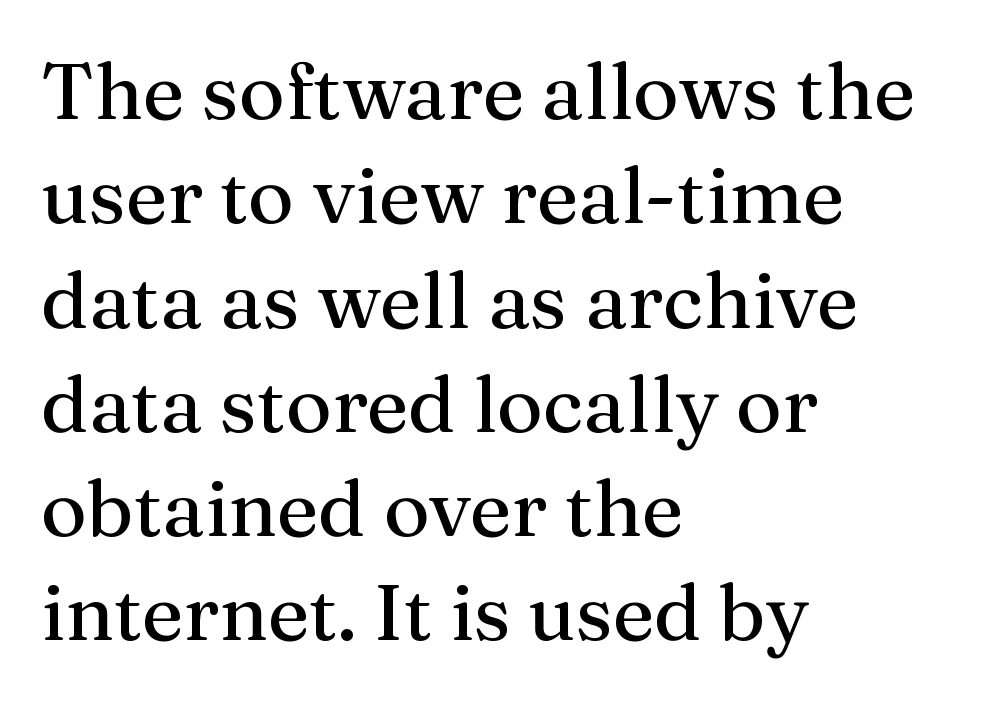
The image shows 79 px serif type, upright; set left-aligned, normal line spacing (1.32x), normal letter spacing, not underlined; medium stroke contrast and a medium x-height.
